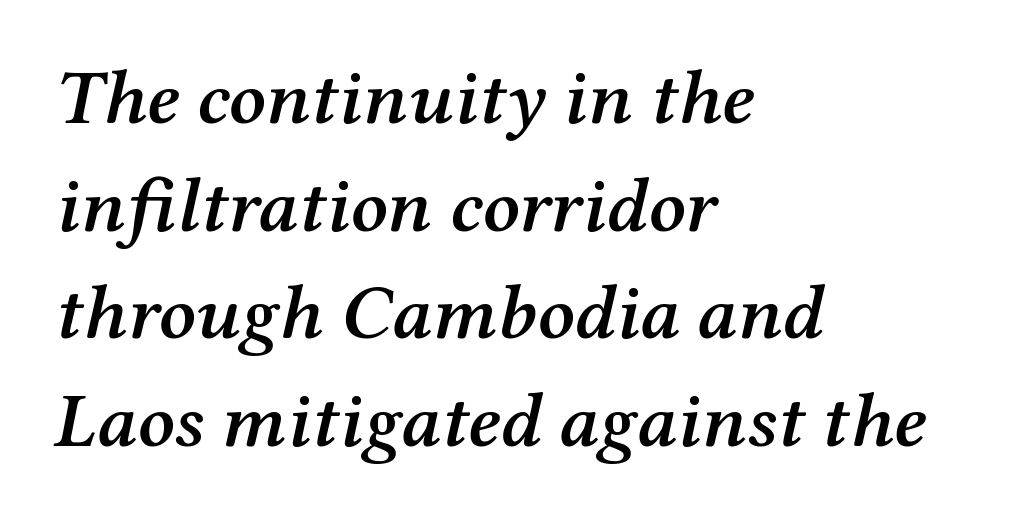
{"serif": "yes", "italic": "yes", "lean": "right", "slant_degrees": 12, "bold": "semi", "weight": "semibold", "width": "normal", "stroke_contrast": "medium", "x_height": "medium", "monospaced": "no", "underline": "no", "align": "left", "line_spacing": "normal", "line_spacing_ratio": 1.38, "letter_spacing": "normal", "letter_spacing_em": 0.0, "glyph_px": 78}
